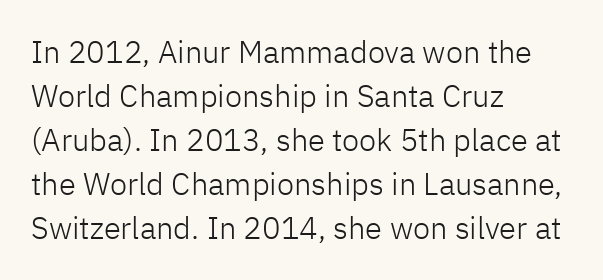
The image shows 31 px light sans-serif type, upright; set left-aligned, normal line spacing (1.42x), normal letter spacing, not underlined; low stroke contrast and a medium x-height.
